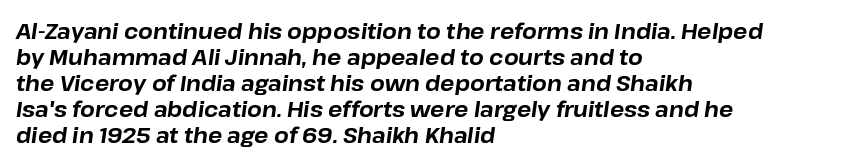
Q: Is the text bold? A: Yes.
Q: Is the text italic (slanted)? A: Yes, it leans right by about 8 degrees.
Q: Is the text underlined? A: No.
Q: How is the paragraph aligned? A: Left-aligned.
Q: Is the spacing between letters normal or unusually wide? A: Normal.
